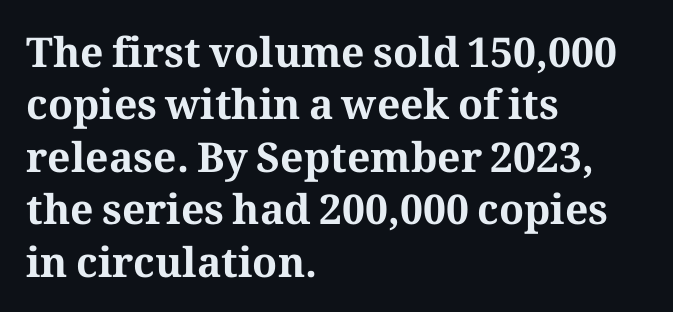
The image shows 41 px bold serif type, upright; set left-aligned, normal line spacing (1.28x), normal letter spacing, not underlined; medium stroke contrast and a medium x-height.
